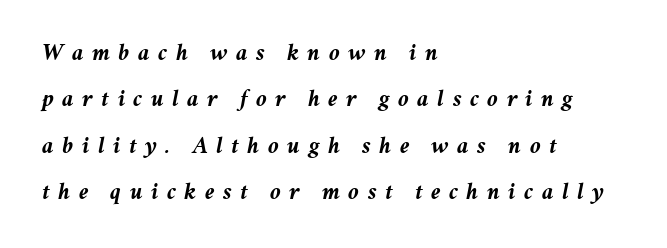
{"italic": "yes", "lean": "right", "slant_degrees": 11, "bold": "yes", "underline": "no", "align": "left", "line_spacing": "loose", "line_spacing_ratio": 1.93, "letter_spacing": "wide", "letter_spacing_em": 0.35, "glyph_px": 24}
